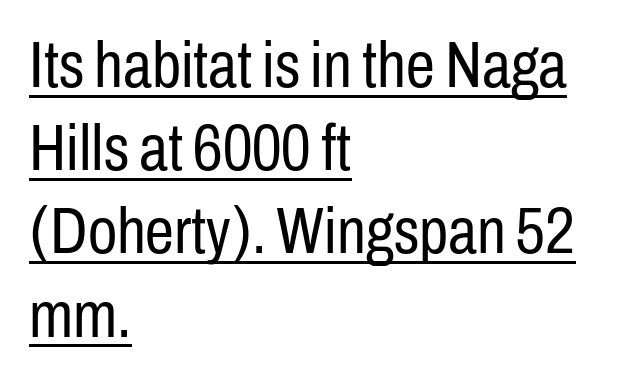
{"serif": "no", "italic": "no", "bold": "no", "weight": "regular", "width": "condensed", "stroke_contrast": "low", "x_height": "medium", "monospaced": "no", "underline": "yes", "align": "left", "line_spacing": "normal", "line_spacing_ratio": 1.28, "letter_spacing": "normal", "letter_spacing_em": 0.0, "glyph_px": 65}
